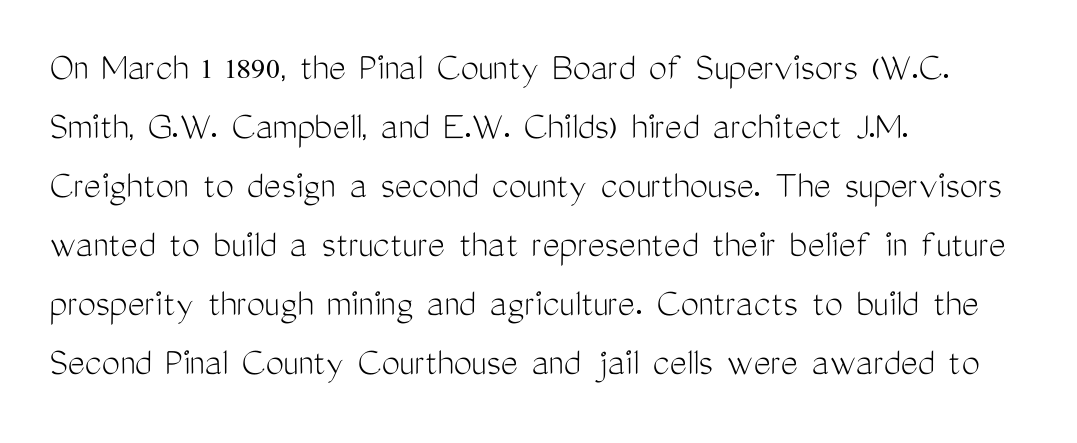
Baseline-to-baseline distance is the conventional proportion of letter height. Think standard paragraph weight, or any step lighter than that. The lettering stays uniformly vertical, giving the passage a roman look. Which margin do the lines hug? The left one — the right edge is uneven.
